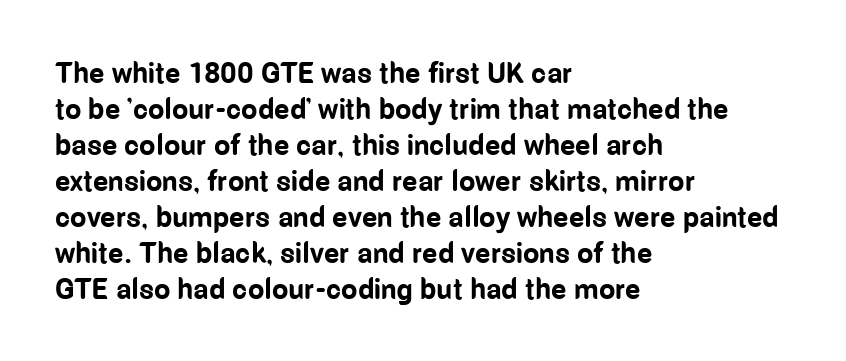
Q: Is the text bold? A: Yes.
Q: Is the text italic (slanted)? A: No, it is upright.
Q: Is the typeface a serif or a sans-serif typeface? A: Sans-serif.
Q: Is the text underlined? A: No.
Q: How is the paragraph aligned? A: Left-aligned.
Q: Is the spacing between letters normal or unusually wide? A: Normal.
Q: Width (condensed, normal, or wide)? A: Condensed.
Q: Stroke contrast? A: Low.
Q: x-height? A: Medium.
Q: Monospaced? A: No.
